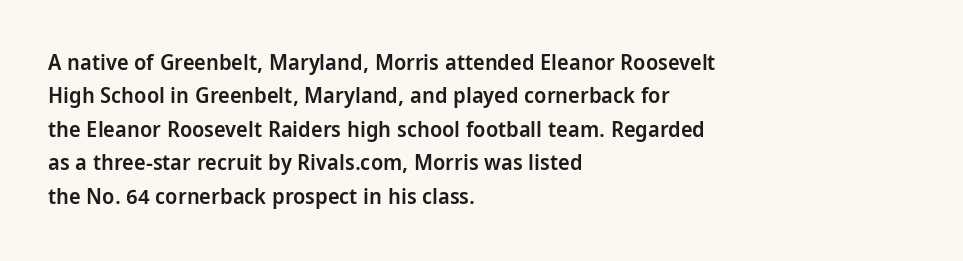
Rows of type keep a routine distance in the vertical direction. Default kerning and tracking; the words read as compact shapes. The font's upright variant was chosen for this text. As a designer I'd log this as weight 600, semibold. The string is rendered with underlining switched off.
